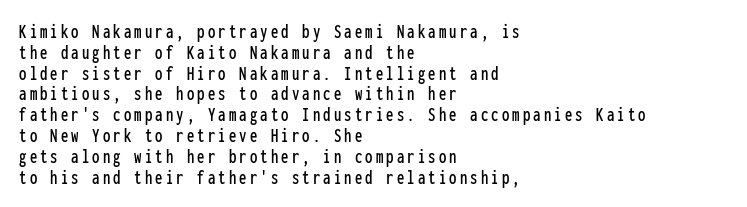
How would I describe the line gaps? Narrow and economical. The letters stand upright; this is a roman face. The passage is arranged the way most books set body copy — flush left. Plain, unruled lines of type.
